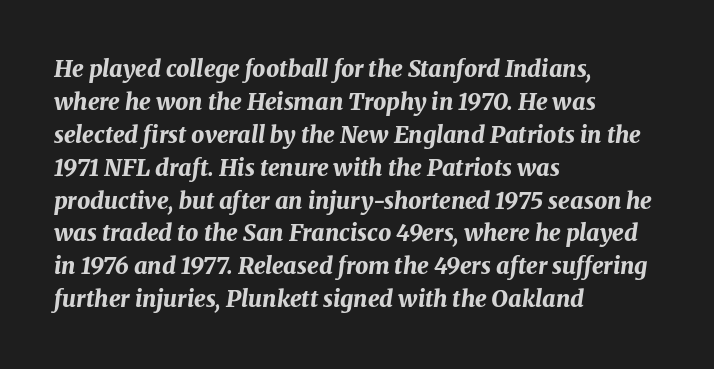
Here the glyphs are tracked normally, forming tight word shapes. Has an underline been added? It has not. Leftover space on each line is placed entirely after the last word. The strokes are fattened all the way to bold. Notice how descenders clear the ascenders below comfortably — that's standard leading.
